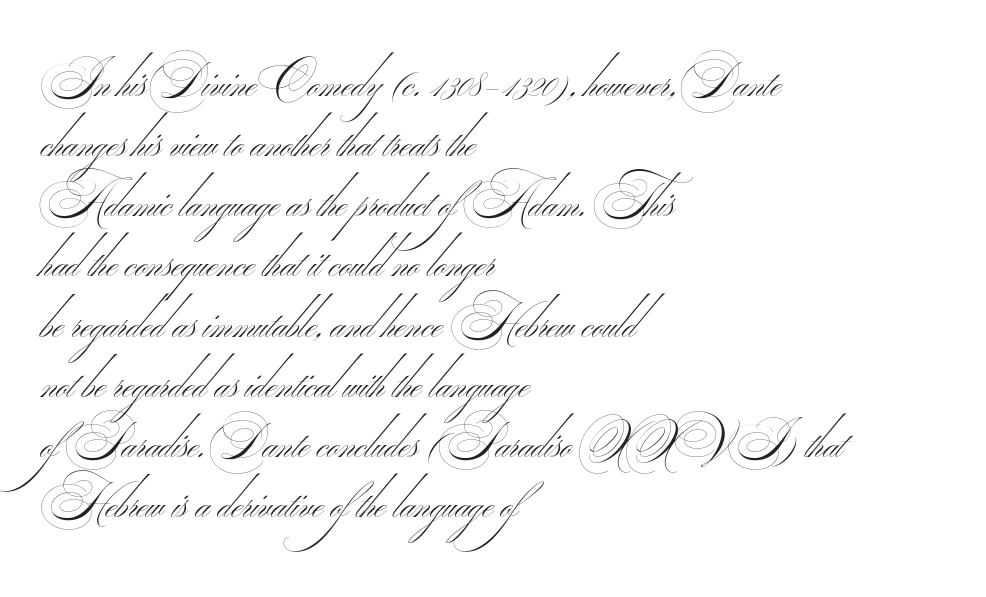
Spacing between characters is what you'd get straight out of the box. These lines are rendered in a variable-pitch font. The letters carry no serifs — their stems end cleanly without finishing strokes. Students, observe: this is what conventionally led text looks like. Alignment: flush left.
